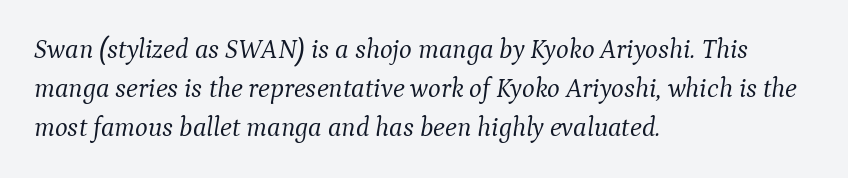
Which margin do the lines hug? The left one — the right edge is uneven. In terms of letterspacing, this is plain default setting. A typesetter would call this leading conventional body-copy spacing. If you drew a line through each stem, it would be angled. Summary of weight: not heavy and not bold. Type without underlining.
